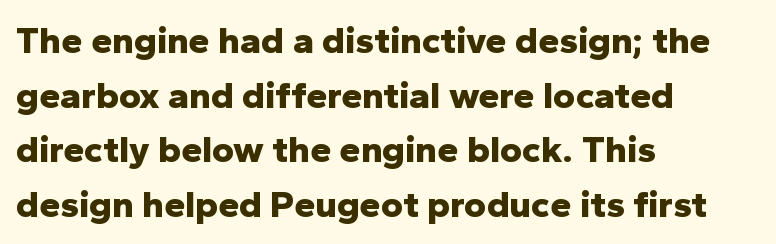
{"serif": "no", "italic": "no", "bold": "yes", "weight": "bold", "width": "normal", "stroke_contrast": "low", "x_height": "medium", "monospaced": "no", "underline": "no", "align": "left", "line_spacing": "normal", "line_spacing_ratio": 1.44, "letter_spacing": "normal", "letter_spacing_em": 0.0, "glyph_px": 38}
